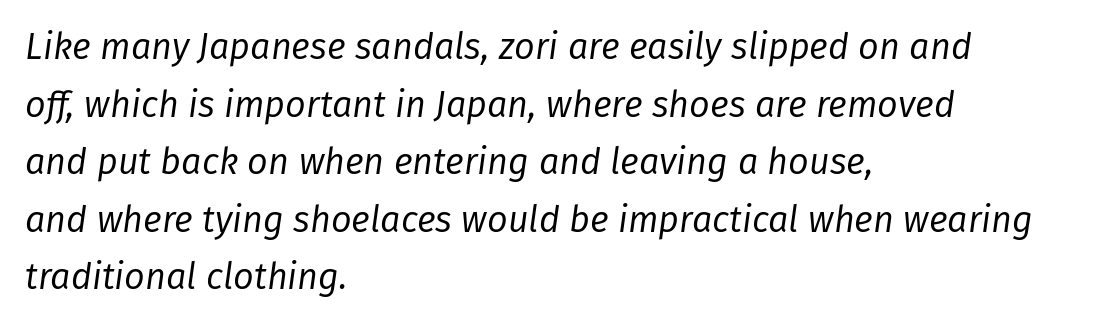
{"italic": "yes", "lean": "right", "slant_degrees": 8, "bold": "no", "weight": "regular", "width": "normal", "stroke_contrast": "low", "x_height": "medium", "monospaced": "no", "underline": "no", "align": "left", "line_spacing": "normal", "line_spacing_ratio": 1.6, "letter_spacing": "normal", "letter_spacing_em": 0.0, "glyph_px": 36}
